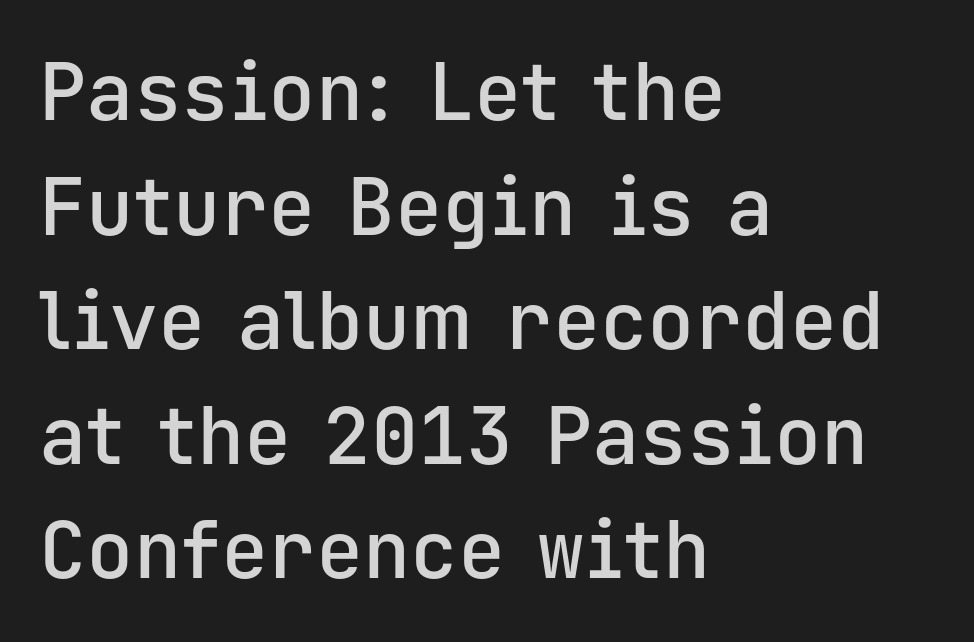
{"serif": "no", "italic": "no", "bold": "semi", "weight": "semibold", "width": "normal", "stroke_contrast": "low", "x_height": "medium", "monospaced": "yes", "underline": "no", "align": "left", "line_spacing": "normal", "line_spacing_ratio": 1.45, "letter_spacing": "normal", "letter_spacing_em": 0.0, "glyph_px": 79}
